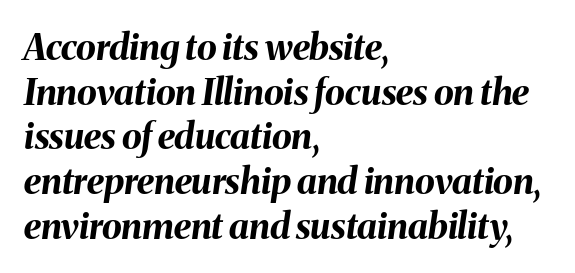
{"italic": "yes", "lean": "right", "slant_degrees": 8, "bold": "yes", "weight": "bold", "width": "normal", "stroke_contrast": "medium", "x_height": "medium", "monospaced": "no", "underline": "no", "align": "left", "line_spacing_ratio": 1.24, "letter_spacing": "normal", "letter_spacing_em": 0.0, "glyph_px": 36}
